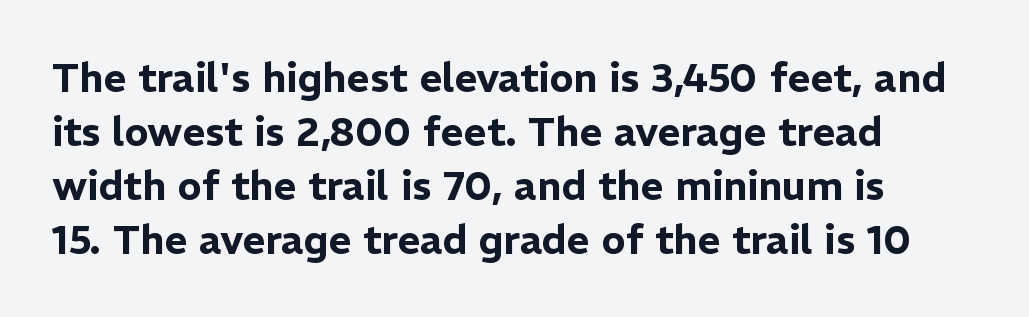
Q: Is the text italic (slanted)? A: No, it is upright.
Q: Is the typeface a serif or a sans-serif typeface? A: Sans-serif.
Q: Is the text underlined? A: No.
Q: How is the paragraph aligned? A: Left-aligned.
Q: Is the spacing between letters normal or unusually wide? A: Normal.
Q: Is the spacing between lines tight, normal or loose? A: Normal.
Q: Width (condensed, normal, or wide)? A: Normal.
Q: Stroke contrast? A: Low.
Q: x-height? A: Medium.
Q: Monospaced? A: No.
